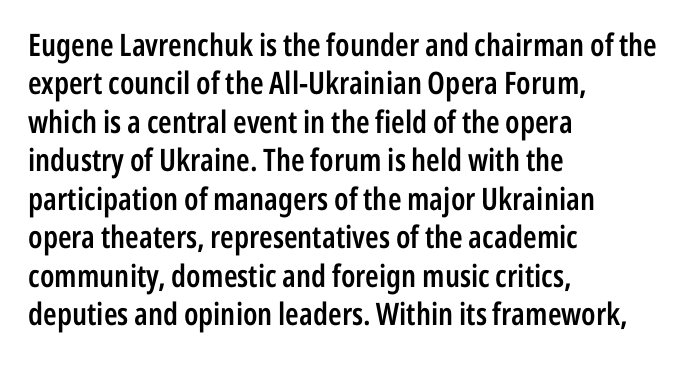
Q: Is the text bold? A: Semi-bold.
Q: Is the text italic (slanted)? A: No, it is upright.
Q: Is the typeface a serif or a sans-serif typeface? A: Sans-serif.
Q: Is the text underlined? A: No.
Q: How is the paragraph aligned? A: Left-aligned.
Q: Is the spacing between letters normal or unusually wide? A: Normal.
Q: Width (condensed, normal, or wide)? A: Condensed.
Q: Stroke contrast? A: Low.
Q: x-height? A: Medium.
Q: Monospaced? A: No.
